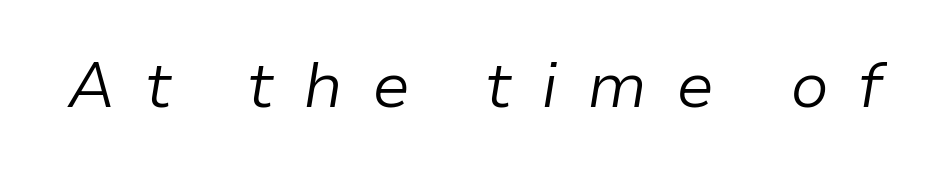
The image shows 64 px light type, italic (leaning right); set unusually wide letter spacing (+0.45 em), not underlined; low stroke contrast and a medium x-height.
